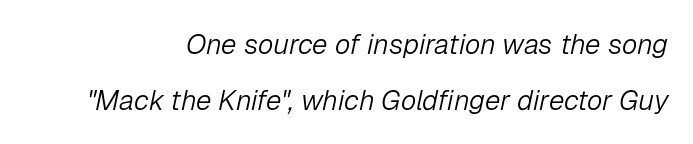
The image shows 28 px light type, italic (leaning right); set loose line spacing (2.0x), normal letter spacing, not underlined; low stroke contrast and a medium x-height.
